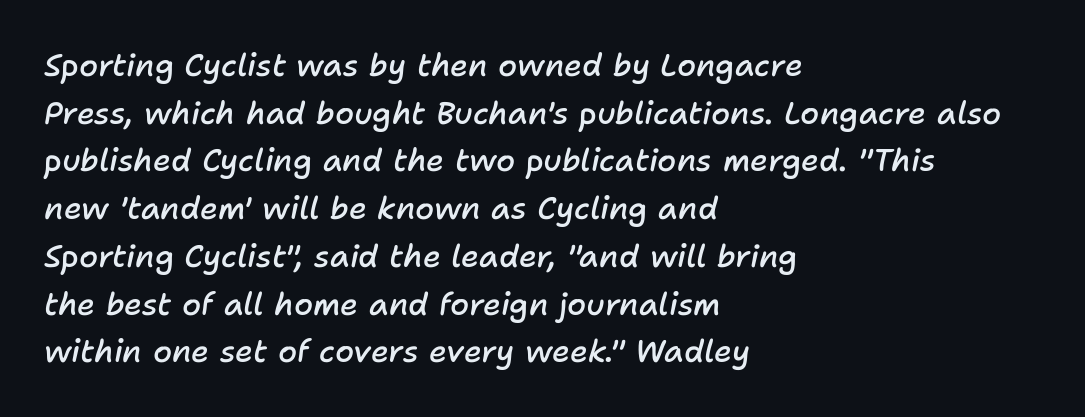
Look at the stroke-to-counter ratio: somewhat heavy, a semibold. Glyph-to-glyph distance matches everyday printed text. Caption: multi-line text, flush left, ragged right. These lines sit exactly where default settings would place them. Spacing verdict: proportional, widths tailored to each character.
